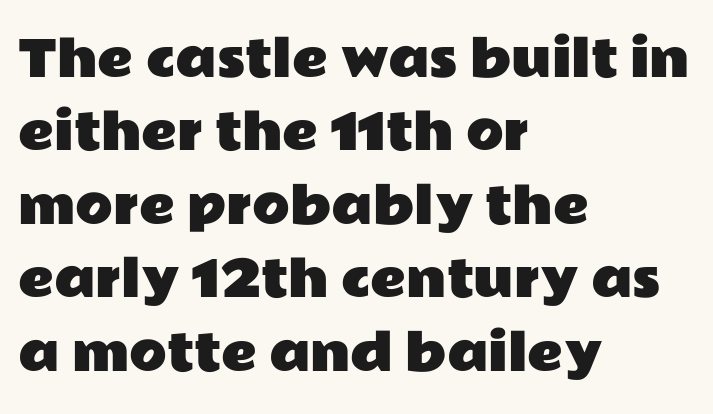
The image shows 49 px wide sans-serif type, upright; set left-aligned, normal line spacing (1.5x), normal letter spacing, not underlined; low stroke contrast and a medium x-height.
